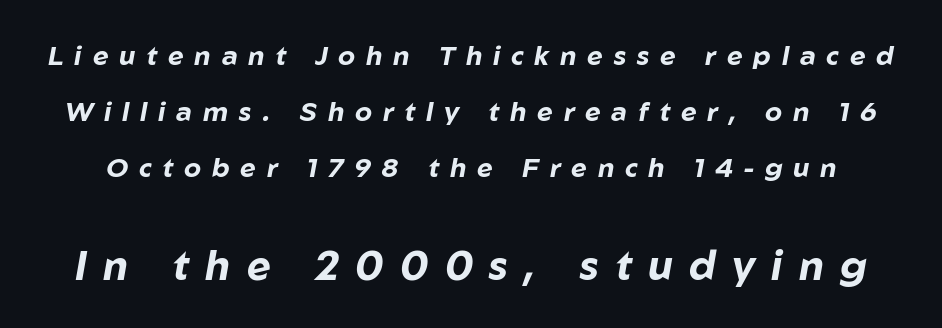
Summary of weight: heavy, a full bold. Check under the words: just untouched page. Proportional: the letters do not fall into vertical columns. Substantial extra tracking has been applied to these lines. Looking at the ascenders, they clearly lean. This sample trades compactness for vertical openness between lines.
